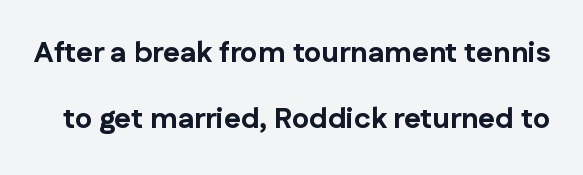
The image shows 29 px bold sans-serif type, upright; set loose line spacing (2.28x), normal letter spacing, not underlined; low stroke contrast and a medium x-height.
